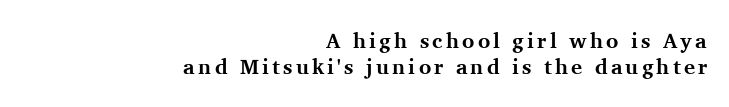
Plain, unruled lines of type. Compared with an ordinary text face, these strokes are far heavier — a full bold. Upright lettering throughout. Short and long lines alike share a common ending point at right.
